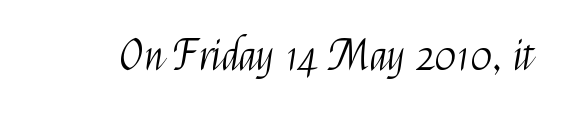
Q: Is the text bold? A: No.
Q: Is the text italic (slanted)? A: Yes.
Q: Is the typeface a serif or a sans-serif typeface? A: Sans-serif.
Q: Is the text underlined? A: No.
Q: Is the spacing between letters normal or unusually wide? A: Normal.
Q: Width (condensed, normal, or wide)? A: Condensed.
Q: Stroke contrast? A: Medium.
Q: x-height? A: Medium.
Q: Monospaced? A: No.
